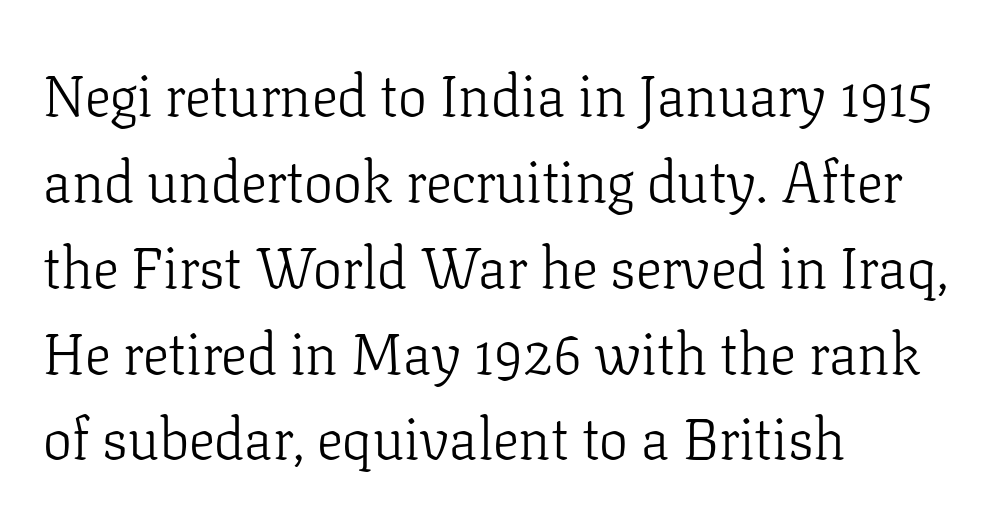
{"serif": "yes", "italic": "no", "bold": "no", "weight": "light", "width": "normal", "stroke_contrast": "low", "x_height": "medium", "monospaced": "no", "underline": "no", "align": "left", "line_spacing": "normal", "line_spacing_ratio": 1.48, "letter_spacing": "normal", "letter_spacing_em": 0.0, "glyph_px": 58}
